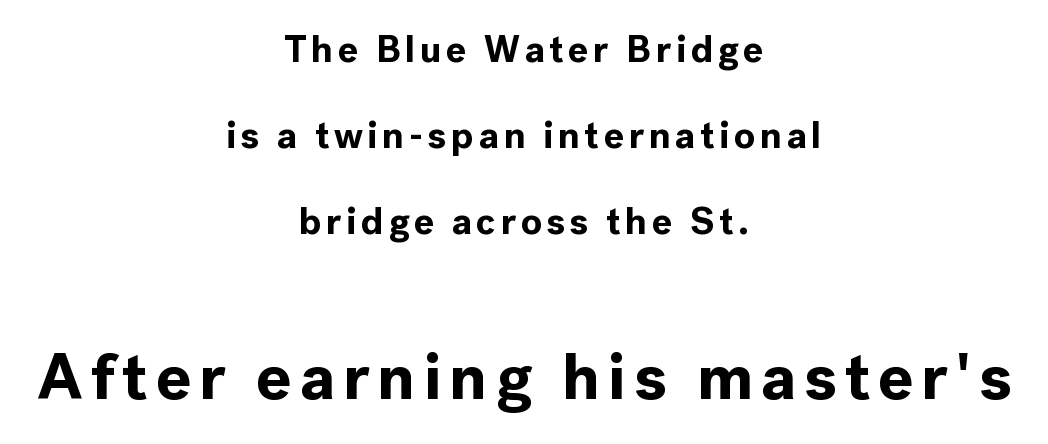
The image shows 66 px bold sans-serif type, upright; set centered, loose line spacing (2.26x), not underlined; the second (bottom) block is 1.74x larger; a medium x-height.
